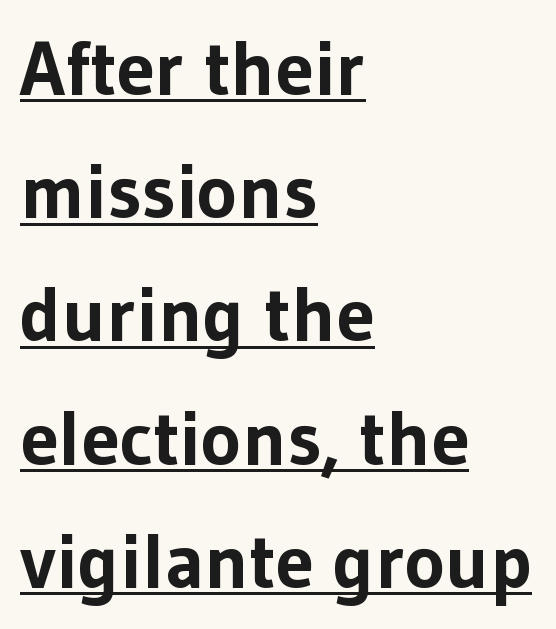
The image shows 77 px bold sans-serif type, upright; set left-aligned, normal line spacing (1.6x), normal letter spacing, underlined; low stroke contrast and a medium x-height.
